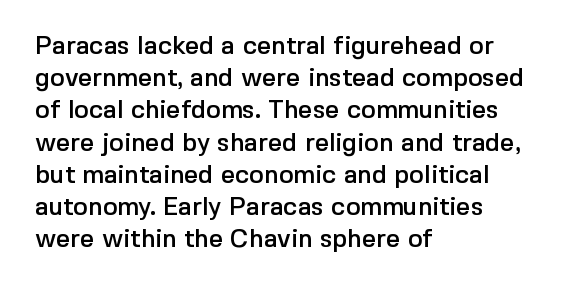
{"italic": "no", "underline": "no", "align": "left", "line_spacing": "normal", "line_spacing_ratio": 1.29, "letter_spacing": "normal", "letter_spacing_em": 0.0, "glyph_px": 25}
